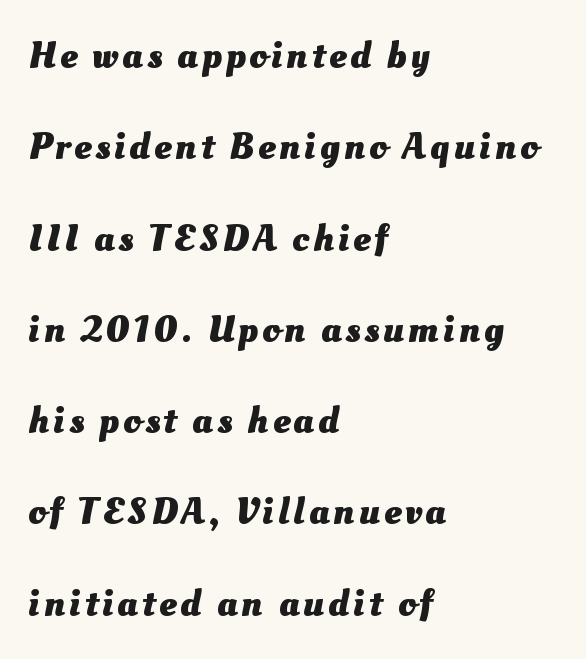
The image shows 39 px heavy type; set left-aligned, loose line spacing (2.34x), not underlined; medium stroke contrast and a small x-height.
